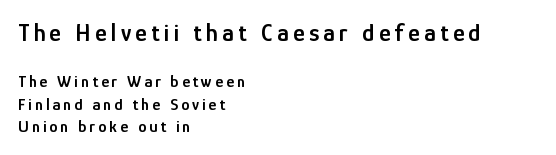
The image shows 25 px text type, upright; set left-aligned, normal line spacing (1.33x), not underlined; the first (top) block is 1.47x larger.
